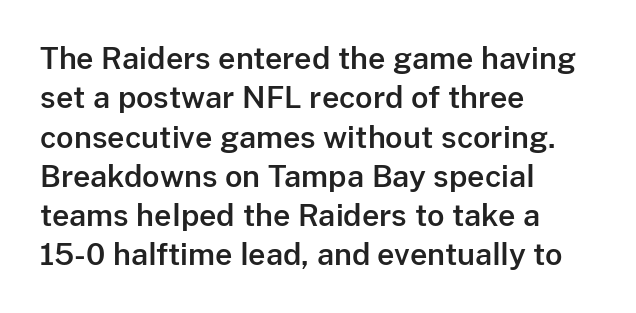
The image shows 30 px sans-serif type, upright; set left-aligned, normal line spacing (1.31x), normal letter spacing, not underlined; low stroke contrast and a medium x-height.
